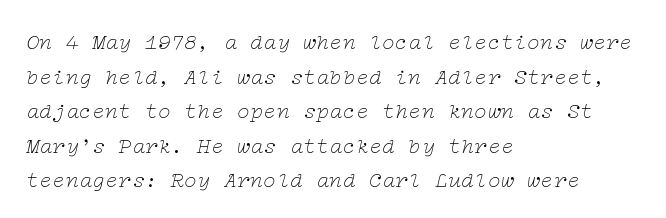
The image shows 22 px text type, italic (leaning right); set left-aligned, normal line spacing (1.57x), normal letter spacing, not underlined.
